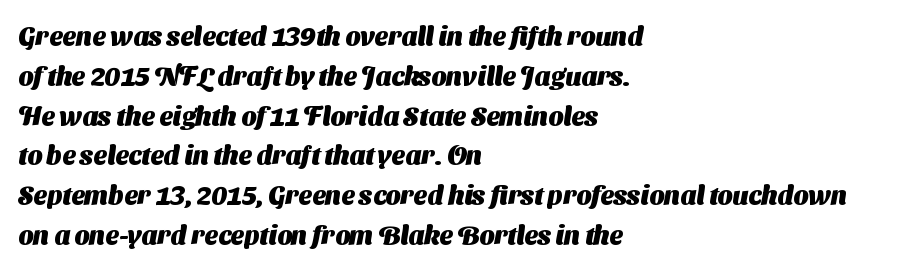
{"bold": "yes", "underline": "no", "align": "left", "line_spacing": "normal", "line_spacing_ratio": 1.53, "letter_spacing": "normal", "letter_spacing_em": 0.0, "glyph_px": 26}
